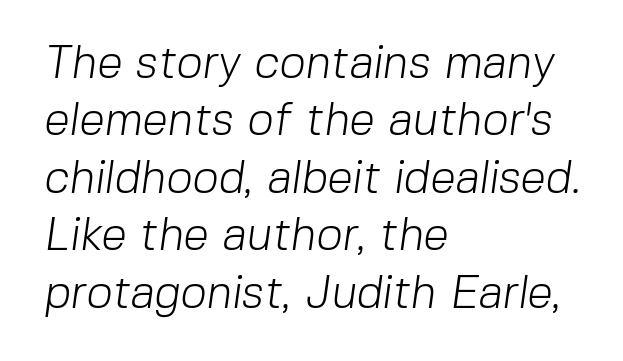
The image shows 46 px light sans-serif type; set left-aligned, normal line spacing (1.25x), normal letter spacing, not underlined; low stroke contrast and a medium x-height.
